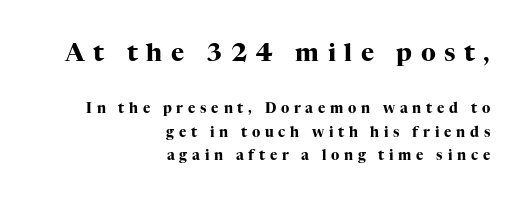
{"italic": "no", "bold": "yes", "underline": "no", "align": "right", "line_spacing": "normal", "line_spacing_ratio": 1.66, "letter_spacing": "wide", "letter_spacing_em": 0.34, "larger_block": "first", "size_ratio": 1.79, "glyph_px": 25}
